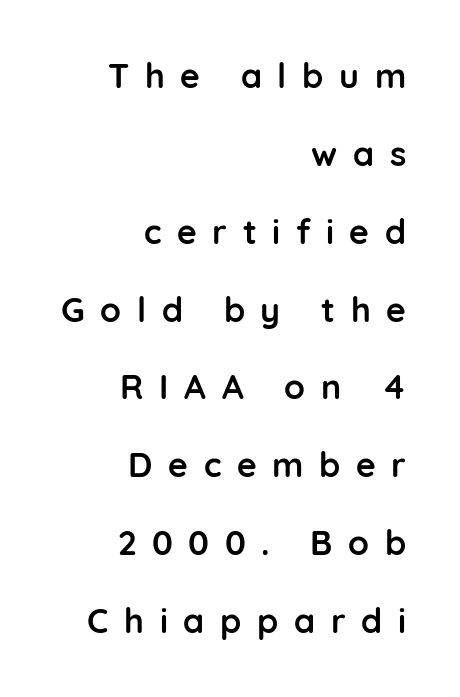
{"serif": "no", "italic": "no", "bold": "yes", "weight": "semibold", "width": "normal", "stroke_contrast": "low", "x_height": "medium", "monospaced": "no", "underline": "no", "align": "right", "line_spacing": "loose", "line_spacing_ratio": 2.29, "letter_spacing": "wide", "letter_spacing_em": 0.46, "glyph_px": 34}
